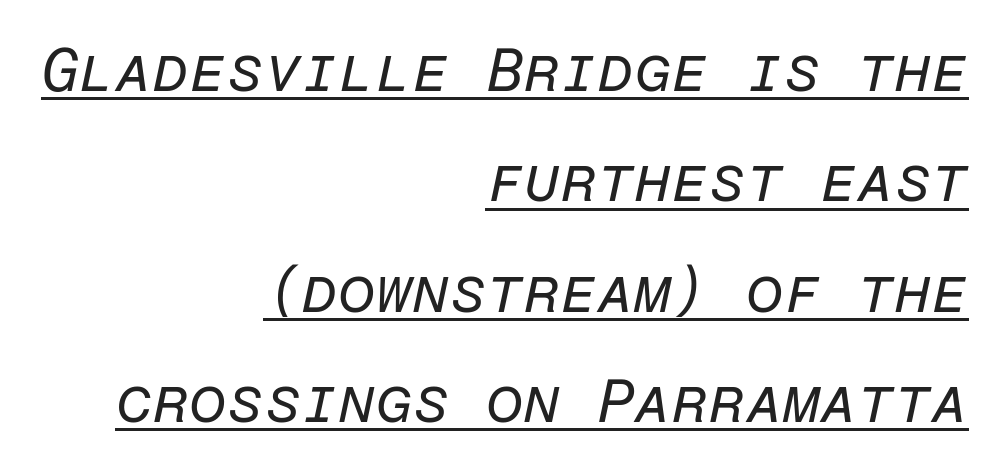
{"italic": "yes", "lean": "right", "slant_degrees": 12, "bold": "no", "weight": "regular", "width": "normal", "stroke_contrast": "low", "x_height": "medium", "monospaced": "yes", "underline": "yes", "align": "right", "line_spacing_ratio": 1.84, "letter_spacing": "normal", "letter_spacing_em": 0.0, "glyph_px": 60}
